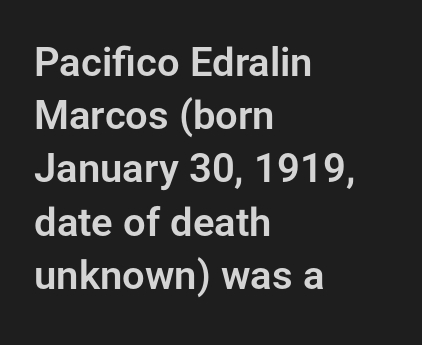
The image shows 40 px sans-serif type, upright; set left-aligned, normal line spacing (1.33x), normal letter spacing, not underlined; low stroke contrast and a medium x-height.
